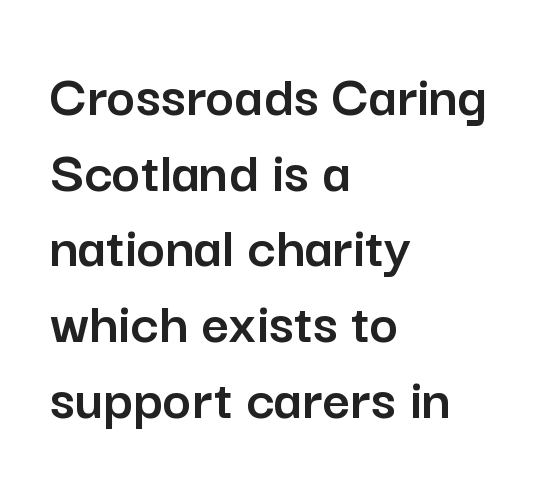
These lines were composed using upright roman letters. Typeset ragged right — the left edge is the straight one. Observe the absence of serifs on each vertical stroke in this sample. The glyphs are unaccompanied by any horizontal stroke below them.
